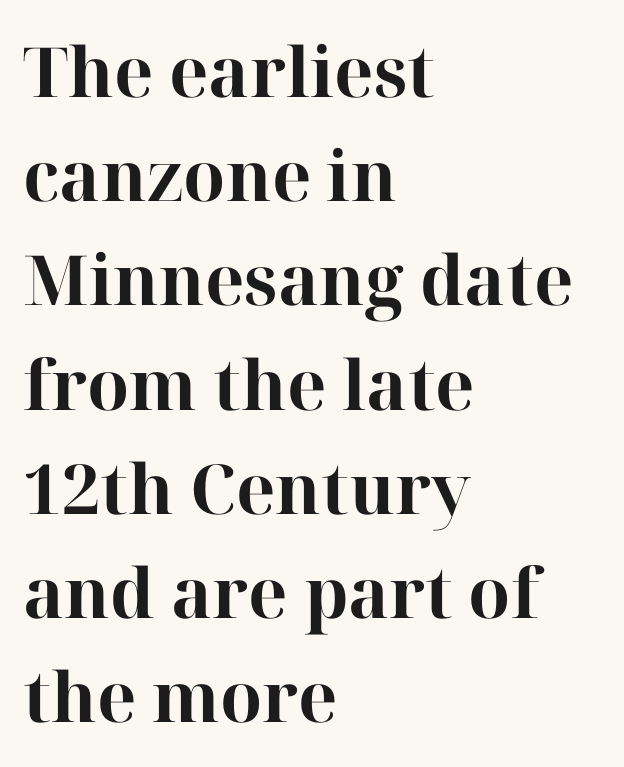
The image shows 69 px bold serif type, upright; set left-aligned, normal line spacing (1.51x), normal letter spacing, not underlined; high stroke contrast and a medium x-height.
